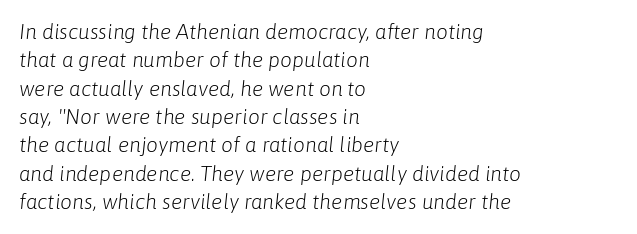
Q: Is the text bold? A: No.
Q: Is the text italic (slanted)? A: Yes, it leans right by about 6 degrees.
Q: Is the text underlined? A: No.
Q: How is the paragraph aligned? A: Left-aligned.
Q: Is the spacing between letters normal or unusually wide? A: Normal.
Q: Is the spacing between lines tight, normal or loose? A: Normal.
